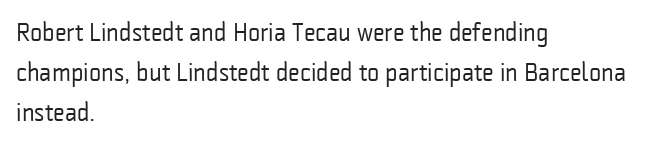
The image shows 26 px text type, upright; set left-aligned, normal line spacing (1.54x), normal letter spacing, not underlined.
